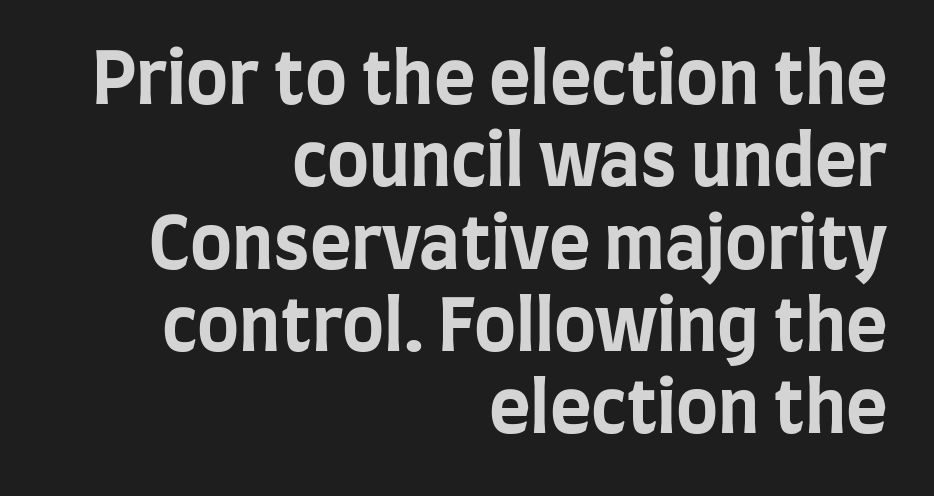
{"serif": "no", "italic": "no", "bold": "yes", "weight": "bold", "width": "condensed", "stroke_contrast": "low", "x_height": "large", "monospaced": "no", "underline": "no", "align": "right", "line_spacing_ratio": 1.16, "letter_spacing": "normal", "letter_spacing_em": 0.0, "glyph_px": 71}
